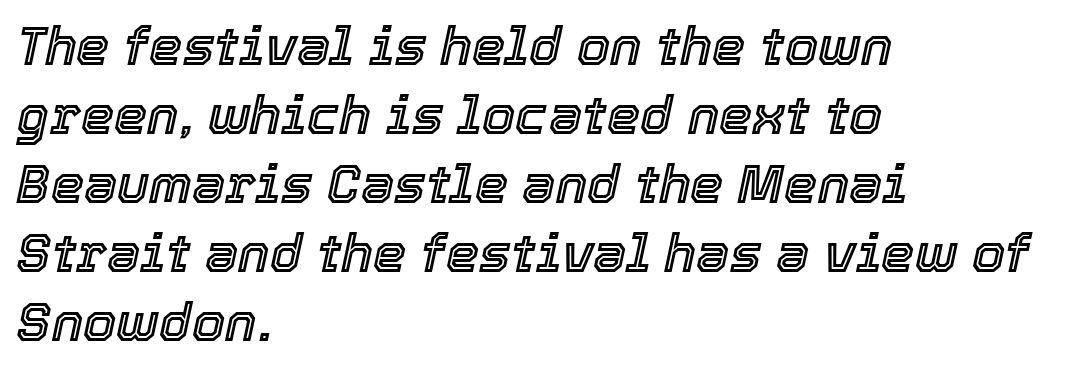
The image shows 53 px text type, italic (leaning right); set left-aligned, normal line spacing (1.3x), normal letter spacing, not underlined; a medium x-height.
